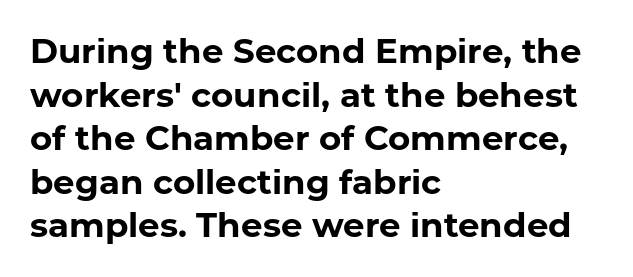
Quick note: not italic, upright. Nothing sits at the stroke ends, so this counts as sans-serif. Horizontally, the lines are justified to the leading edge only. Does the weight exceed regular? Yes, all the way to bold. Honestly, the letter spacing is just normal — you wouldn't notice it.
